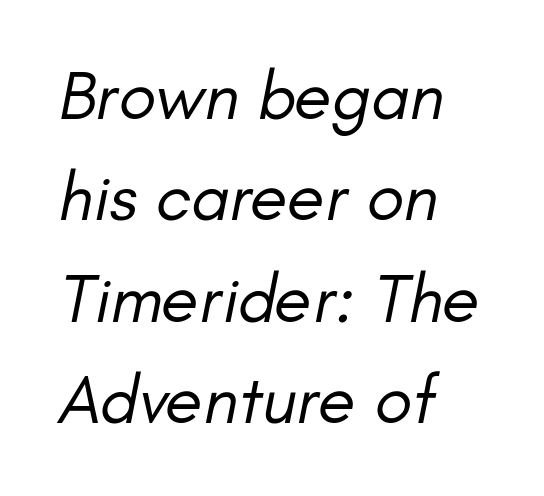
{"italic": "yes", "lean": "right", "slant_degrees": 11, "bold": "no", "weight": "regular", "width": "normal", "stroke_contrast": "low", "x_height": "small", "monospaced": "no", "underline": "no", "align": "left", "line_spacing": "normal", "line_spacing_ratio": 1.47, "letter_spacing": "normal", "letter_spacing_em": 0.0, "glyph_px": 69}
